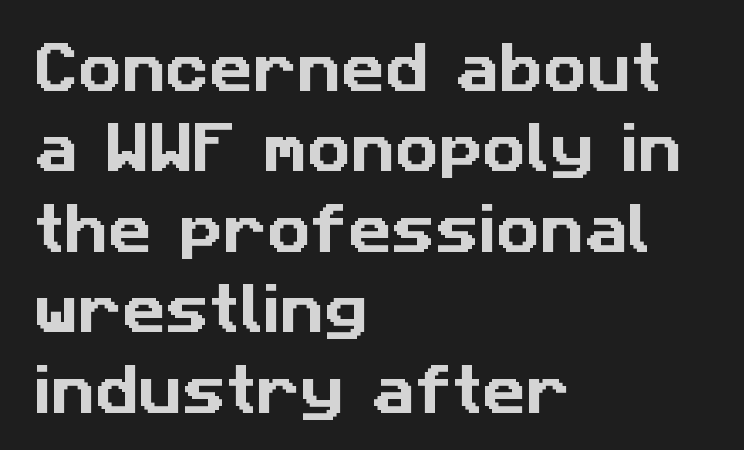
Serifs: no, the terminals of the letterforms are clean. A typesetter would call this proportional, since set widths differ per character. The ragged edge is on the right, which tells us the setting is flush left. This sample keeps an unexceptional amount of space between lines. Clear beneath every line of the passage.
